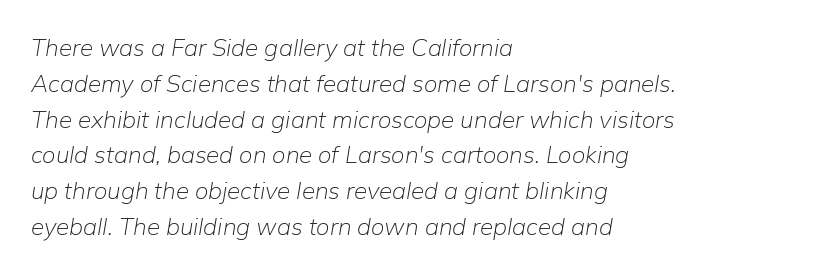
The rendering applies a slant to the glyphs. Notice how the passage keeps a crisp vertical edge on the left only. There is no visible air inserted between adjacent glyphs. The strip under each line holds only bare page. Weight class: somewhere from thin through regular. Vertical spacing — default.
